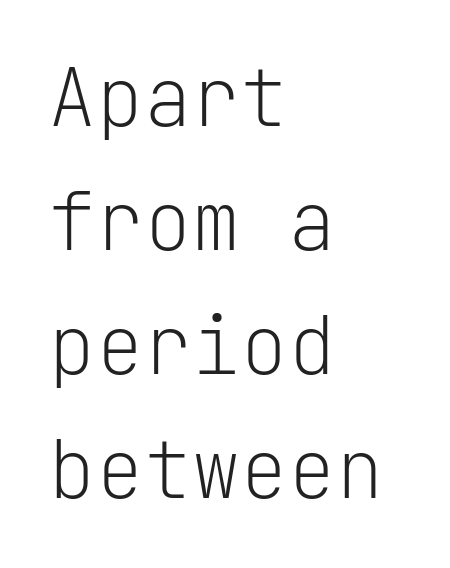
The image shows 80 px light sans-serif type, upright, monospaced; set left-aligned, normal line spacing (1.55x), normal letter spacing, not underlined; low stroke contrast and a medium x-height.
